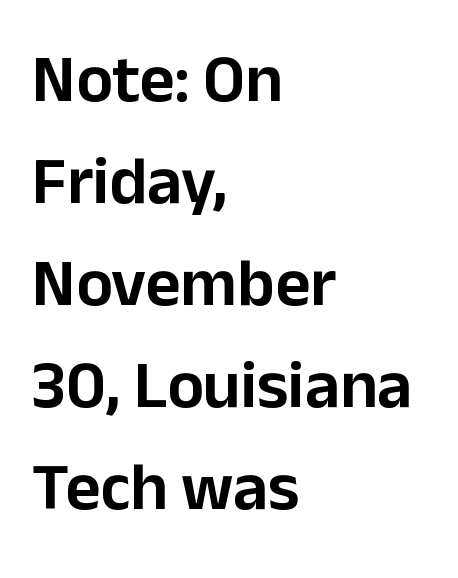
Regarding serifs, this sample does without them. A typesetter would call this leading conventional body-copy spacing. Typeset ragged right — the left edge is the straight one. Rule under the text: the space is simply empty.
